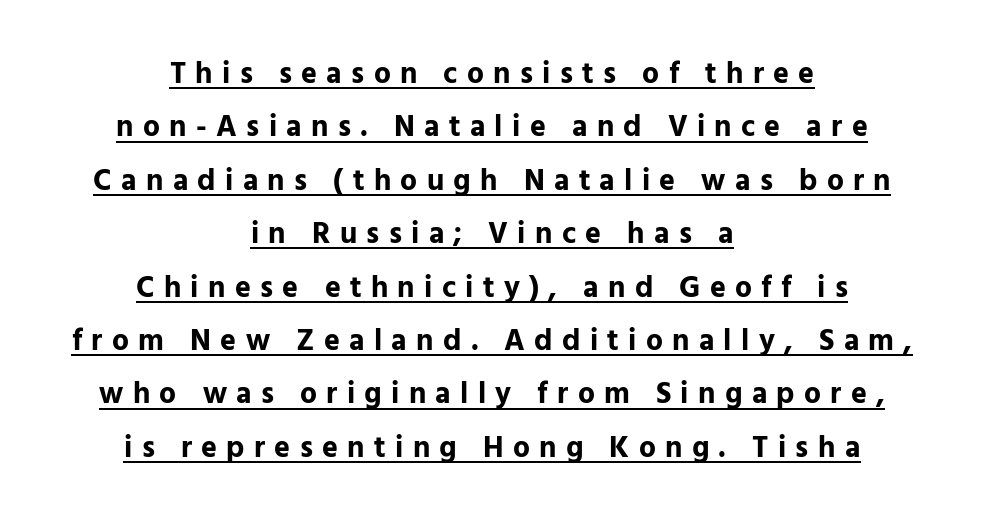
The image shows 30 px bold sans-serif type, upright; set centered, line spacing 1.78x, unusually wide letter spacing (+0.31 em), underlined; low stroke contrast and a medium x-height.
